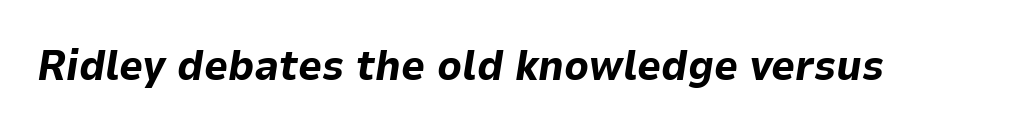
Q: Is the text bold? A: Yes.
Q: Is the text italic (slanted)? A: Yes, it leans right by about 9 degrees.
Q: Is the text underlined? A: No.
Q: Is the spacing between letters normal or unusually wide? A: Normal.
Q: Width (condensed, normal, or wide)? A: Normal.
Q: Stroke contrast? A: Low.
Q: x-height? A: Medium.
Q: Monospaced? A: No.
